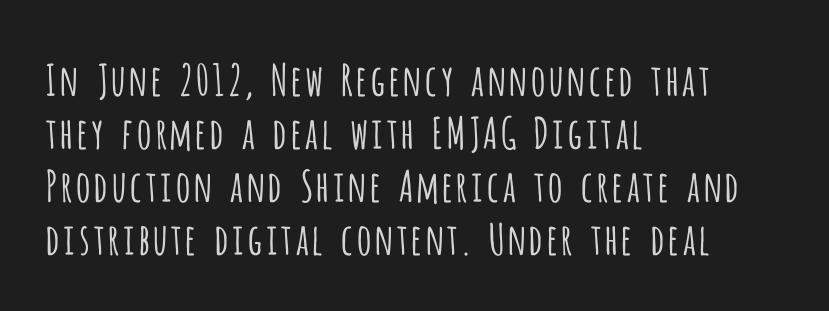
{"serif": "no", "italic": "no", "bold": "no", "weight": "light", "width": "condensed", "stroke_contrast": "low", "x_height": "large", "monospaced": "no", "underline": "no", "align": "left", "line_spacing_ratio": 1.23, "letter_spacing": "normal", "letter_spacing_em": 0.0, "glyph_px": 43}
